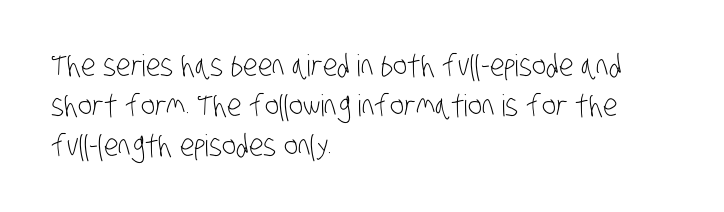
Nobody drew a line under any word here. Successive baselines arrive at the customary interval. The gaps between neighbouring characters are ordinary and unremarkable. Does the copy run flush right? No — it runs flush left. Summary of weight: not heavy and not bold.
